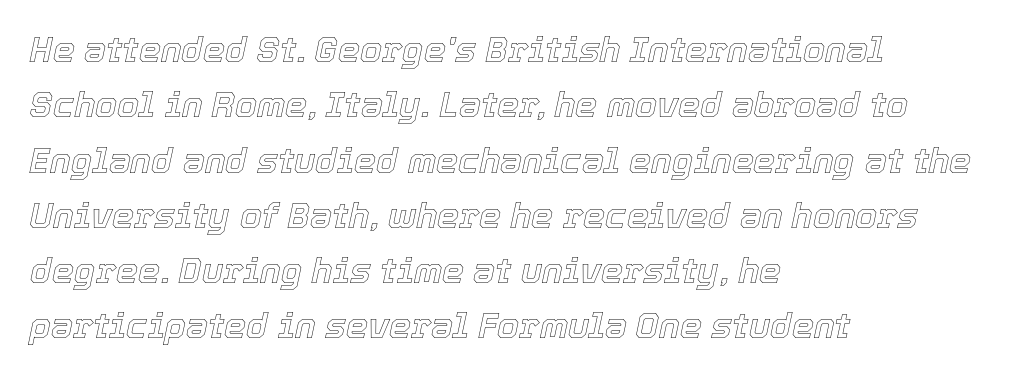
Honestly, the letter spacing is just normal — you wouldn't notice it. Line spacing here is normal. Think of a printed novel: that variable character pitch is what you see here. A student would call this left alignment; a typographer would say flush left, rag right. Underline: absent. These lines were composed using italics.
